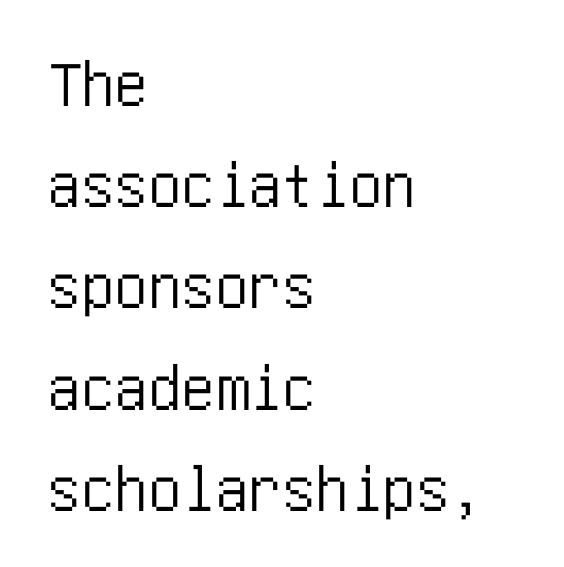
Is the block centered? No — it sits flush against the left margin. The leading is moderate, giving the passage an even texture. These lines are composed in type without serifs. There is no visible air inserted between adjacent glyphs. Underline: absent.
